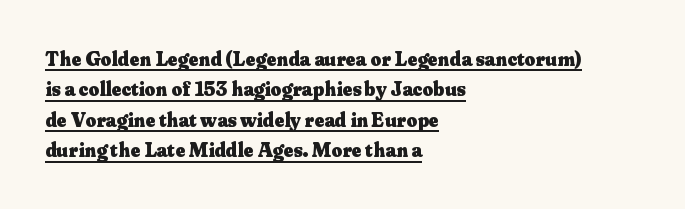
{"italic": "no", "bold": "yes", "underline": "yes", "align": "left", "line_spacing": "normal", "line_spacing_ratio": 1.45, "letter_spacing": "normal", "letter_spacing_em": 0.0, "glyph_px": 21}
